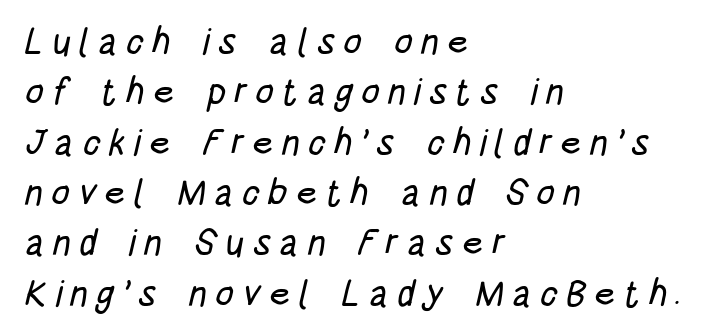
Q: Is the typeface a serif or a sans-serif typeface? A: Sans-serif.
Q: Is the text underlined? A: No.
Q: How is the paragraph aligned? A: Left-aligned.
Q: Is the spacing between letters normal or unusually wide? A: Unusually wide.
Q: Is the spacing between lines tight, normal or loose? A: Normal.
Q: Width (condensed, normal, or wide)? A: Condensed.
Q: Stroke contrast? A: Low.
Q: x-height? A: Large.
Q: Monospaced? A: No.
